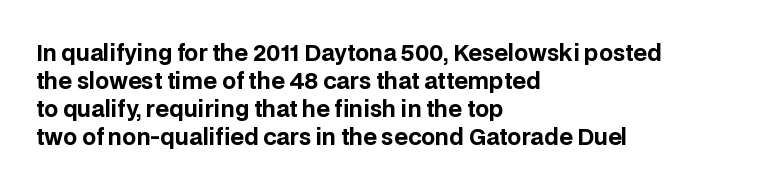
The image shows 22 px bold type, upright; set left-aligned, normal line spacing (1.28x), normal letter spacing, not underlined.
